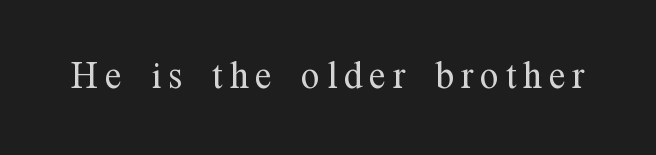
Characters remain perfectly vertical along every line. Beneath every word, the page is bare. Think standard paragraph weight, or any step lighter than that. You could not count columns in this text — the font is proportionally spaced.
